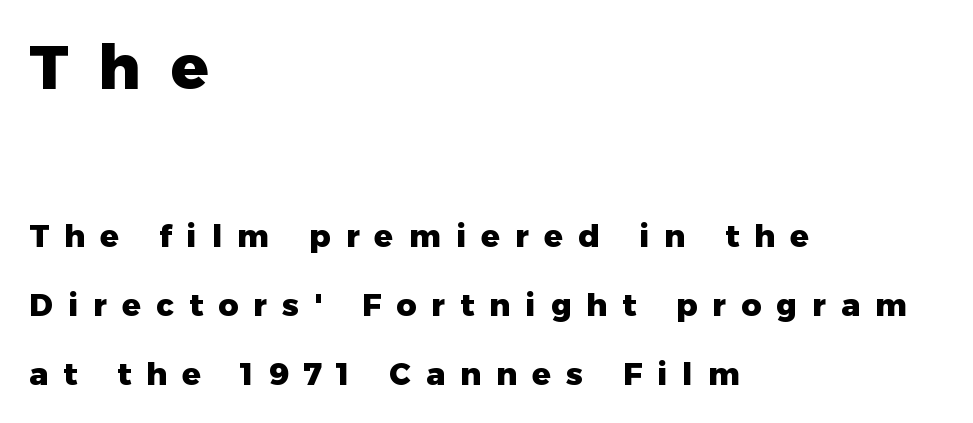
Q: Is the text bold? A: Yes.
Q: Is the text italic (slanted)? A: No, it is upright.
Q: Is the typeface a serif or a sans-serif typeface? A: Sans-serif.
Q: Is the text underlined? A: No.
Q: How is the paragraph aligned? A: Left-aligned.
Q: Is the spacing between letters normal or unusually wide? A: Unusually wide.
Q: Is the spacing between lines tight, normal or loose? A: Loose.
Q: Which block of text is set in a larger size, the first (top) or the second (bottom)? A: The first (top) one.
Q: Width (condensed, normal, or wide)? A: Normal.
Q: Stroke contrast? A: Low.
Q: x-height? A: Medium.
Q: Monospaced? A: No.
